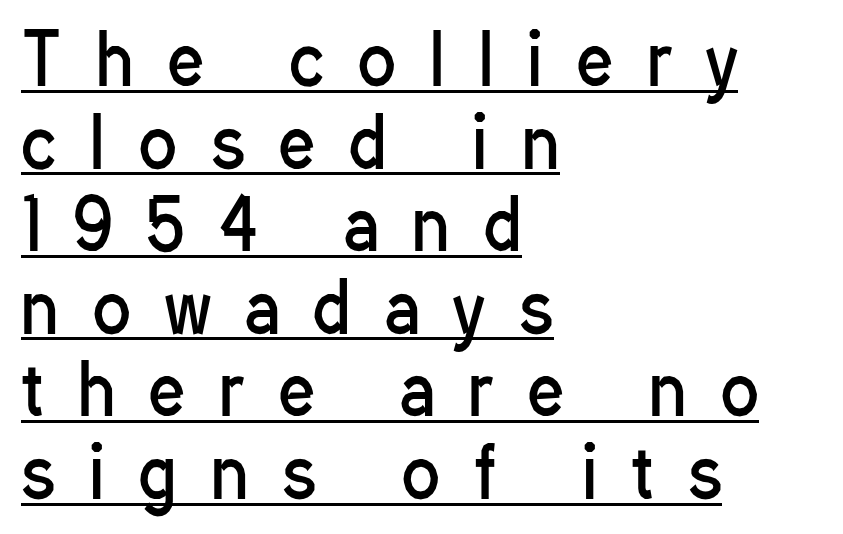
The ragged edge is on the right, which tells us the setting is flush left. The specimen includes a rule beneath the text block's lines. Serif or sans? Sans — the stroke terminals are bare. This sample uses an upright cut, with every glyph sitting square on the baseline. Does extra space separate the letters? Yes, quite a lot of it.
